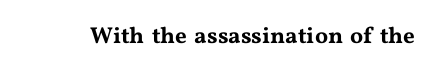
{"italic": "no", "underline": "no", "letter_spacing": "normal", "letter_spacing_em": 0.0, "glyph_px": 23}
